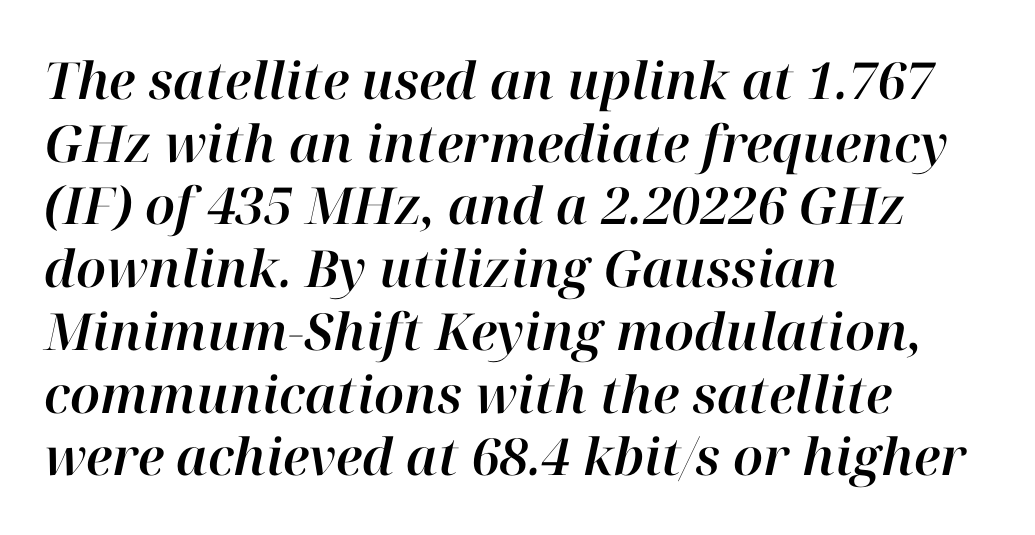
The image shows 51 px text type, italic (leaning right); set left-aligned, line spacing 1.23x, normal letter spacing, not underlined; high stroke contrast and a medium x-height.
